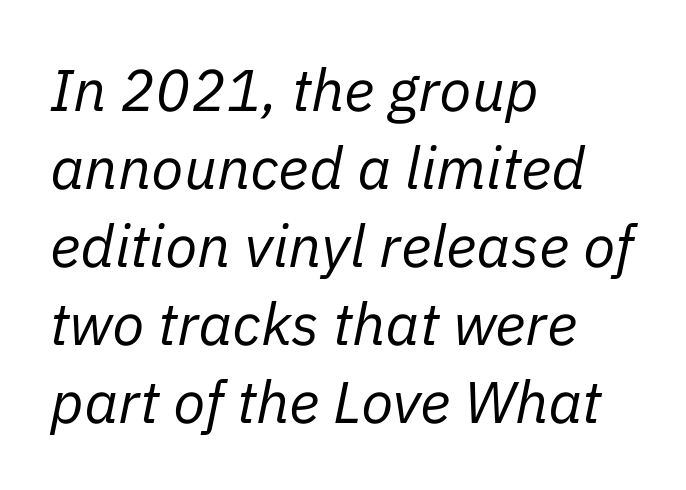
{"italic": "yes", "lean": "right", "slant_degrees": 11, "bold": "no", "weight": "regular", "width": "normal", "stroke_contrast": "low", "x_height": "medium", "monospaced": "no", "underline": "no", "align": "left", "line_spacing": "normal", "line_spacing_ratio": 1.32, "letter_spacing": "normal", "letter_spacing_em": 0.0, "glyph_px": 59}
